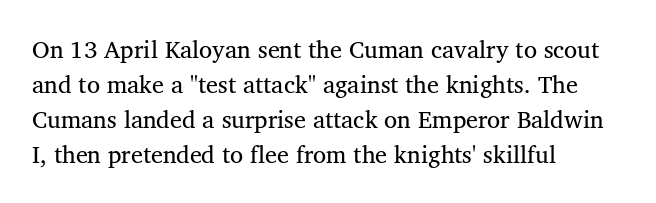
No word sits above an underline. This is the regular roman posture of the typeface. The lines in this sample share a left origin and differ only in where they stop. Successive baselines arrive at the customary interval.
